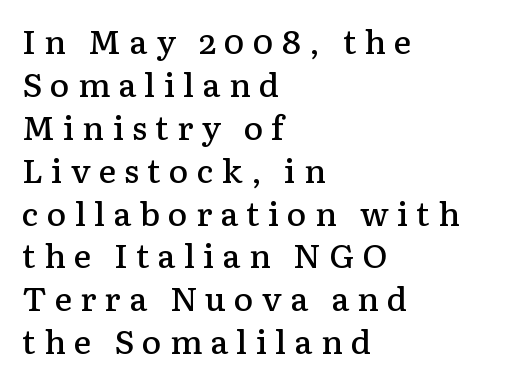
Letters rest on an invisible, unmarked baseline. This is serif lettering, the kind often seen in printed books. Italic: no, the glyphs are upright roman. These lines are set flush left with a ragged right edge.
